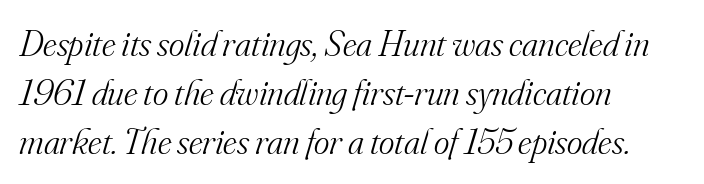
Q: Is the text bold? A: No.
Q: Is the text italic (slanted)? A: Yes, it leans right by about 16 degrees.
Q: Is the typeface a serif or a sans-serif typeface? A: Serif.
Q: Is the text underlined? A: No.
Q: How is the paragraph aligned? A: Left-aligned.
Q: Is the spacing between letters normal or unusually wide? A: Normal.
Q: Is the spacing between lines tight, normal or loose? A: Normal.
Q: Width (condensed, normal, or wide)? A: Normal.
Q: Stroke contrast? A: Medium.
Q: x-height? A: Small.
Q: Monospaced? A: No.
